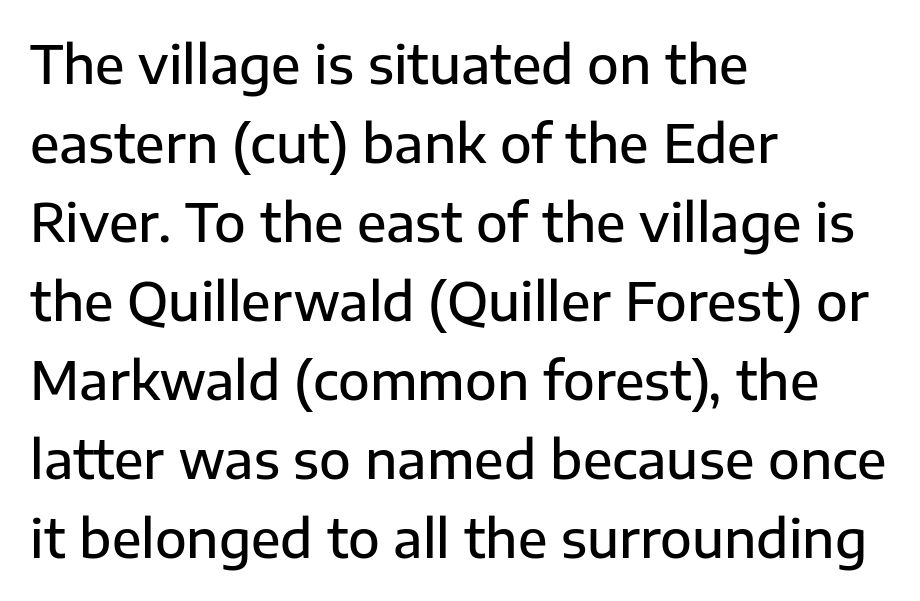
{"serif": "no", "italic": "no", "bold": "semi", "weight": "semibold", "width": "normal", "stroke_contrast": "low", "x_height": "medium", "monospaced": "no", "underline": "no", "align": "left", "line_spacing": "normal", "line_spacing_ratio": 1.52, "letter_spacing": "normal", "letter_spacing_em": 0.0, "glyph_px": 52}
